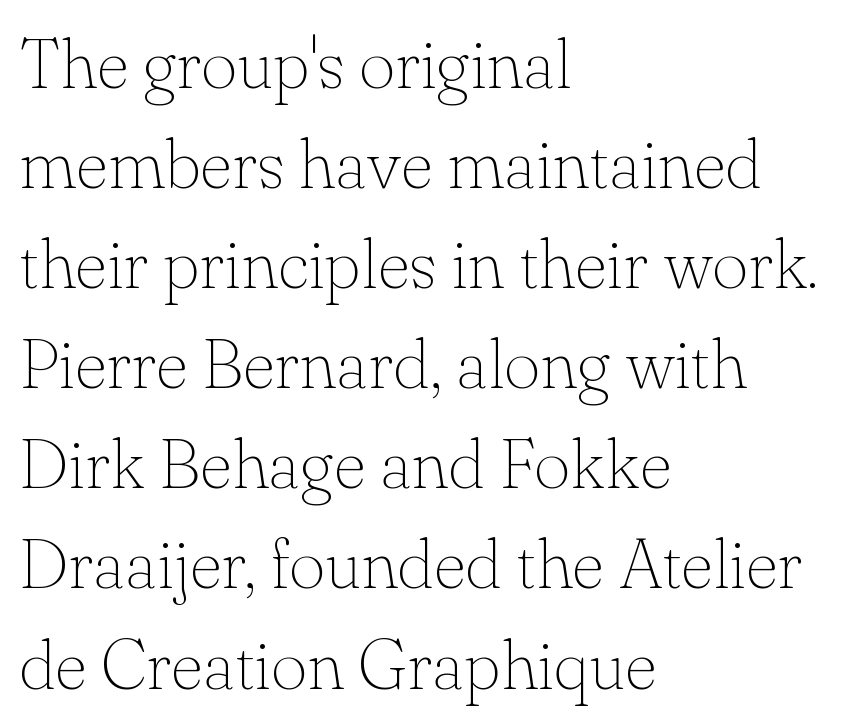
{"serif": "yes", "italic": "no", "bold": "no", "weight": "thin", "width": "normal", "stroke_contrast": "low", "x_height": "small", "monospaced": "no", "underline": "no", "align": "left", "line_spacing": "normal", "line_spacing_ratio": 1.43, "letter_spacing": "normal", "letter_spacing_em": 0.0, "glyph_px": 70}
